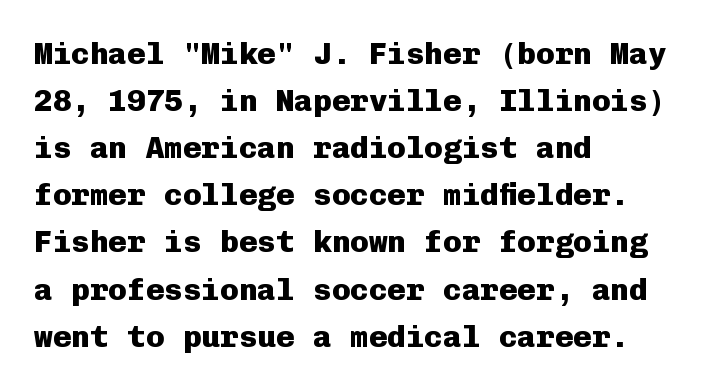
Plain, unruled lines of type. Set as a true bold cut, around the 700 mark. Left-aligned paragraph, ragged on the right. Nope, no serifs anywhere on these letters. The rendering uses typewriter-style spacing with identical character cells.
